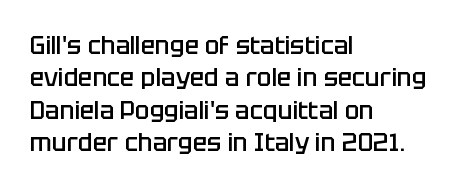
{"italic": "no", "bold": "semi", "underline": "no", "align": "left", "line_spacing": "normal", "line_spacing_ratio": 1.35, "letter_spacing": "normal", "letter_spacing_em": 0.0, "glyph_px": 24}
